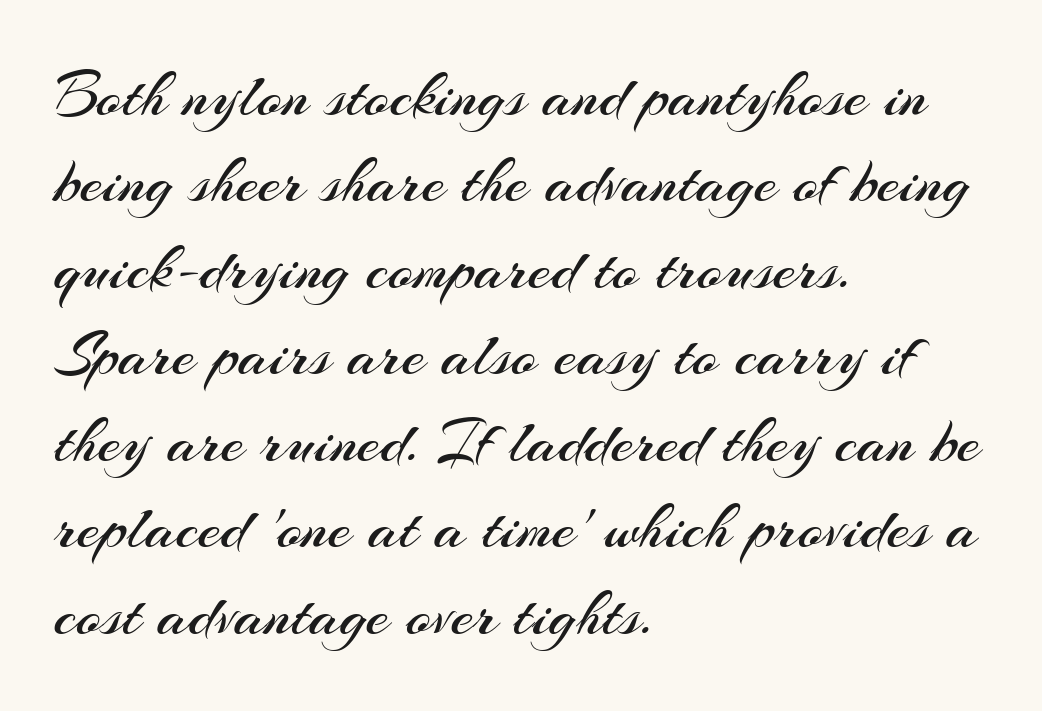
Q: Is the text bold? A: No.
Q: Is the text italic (slanted)? A: Yes.
Q: Is the typeface a serif or a sans-serif typeface? A: Sans-serif.
Q: Is the text underlined? A: No.
Q: How is the paragraph aligned? A: Left-aligned.
Q: Is the spacing between letters normal or unusually wide? A: Normal.
Q: Is the spacing between lines tight, normal or loose? A: Normal.
Q: Width (condensed, normal, or wide)? A: Normal.
Q: Stroke contrast? A: Medium.
Q: x-height? A: Small.
Q: Monospaced? A: No.
